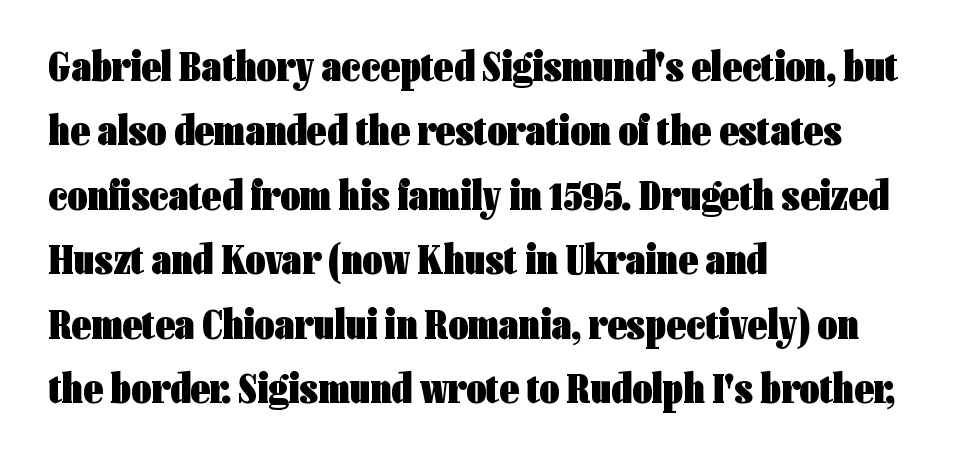
Is the type bold? Yes — the strokes are clearly thick and heavy. Characters follow at the spacing the type designer built in. Does the lettering tilt? It doesn't — this is upright. You could not count columns in this text — the font is proportionally spaced. Layout note: lines flush left.
